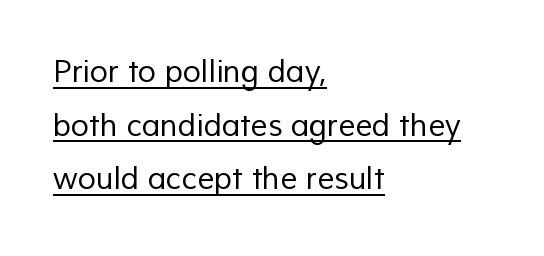
The image shows 30 px regular-weight sans-serif type; set left-aligned, line spacing 1.79x, normal letter spacing, underlined; low stroke contrast and a medium x-height.
